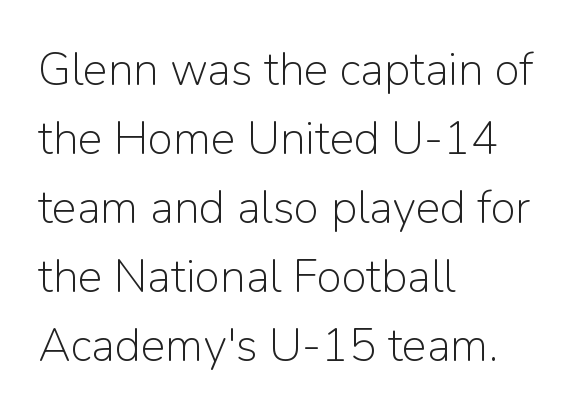
The image shows 46 px light sans-serif type, upright; set left-aligned, normal line spacing (1.5x), normal letter spacing, not underlined; low stroke contrast and a medium x-height.
